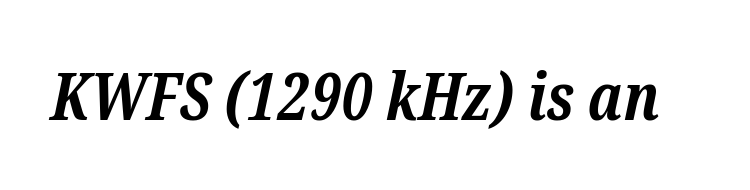
The rendering shows small feet on the letterforms — a serif design. Thick stems and heavy bowls — unmistakably bold. A typesetter would mark this as italic. These lines are rendered in a variable-pitch font. The letters sit at their default tracking, neither squeezed nor spread. Plain, unruled lines of type.
